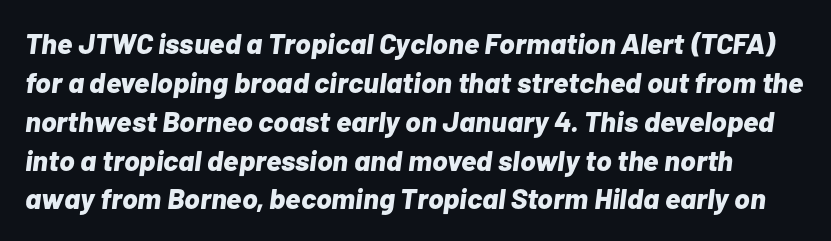
Q: Is the text bold? A: Yes.
Q: Is the text italic (slanted)? A: Yes, it leans right by about 7 degrees.
Q: Is the text underlined? A: No.
Q: Is the spacing between letters normal or unusually wide? A: Normal.
Q: Is the spacing between lines tight, normal or loose? A: Normal.
Q: Width (condensed, normal, or wide)? A: Normal.
Q: Stroke contrast? A: Low.
Q: x-height? A: Medium.
Q: Monospaced? A: No.
